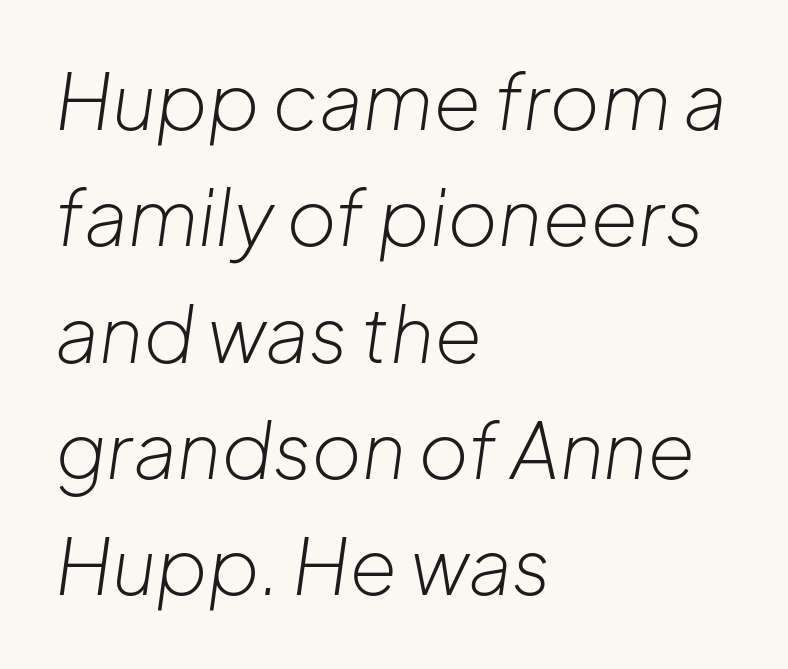
{"italic": "yes", "lean": "right", "slant_degrees": 8, "bold": "no", "weight": "light", "width": "normal", "stroke_contrast": "low", "x_height": "medium", "monospaced": "no", "underline": "no", "align": "left", "line_spacing": "normal", "line_spacing_ratio": 1.51, "letter_spacing": "normal", "letter_spacing_em": 0.0, "glyph_px": 77}
